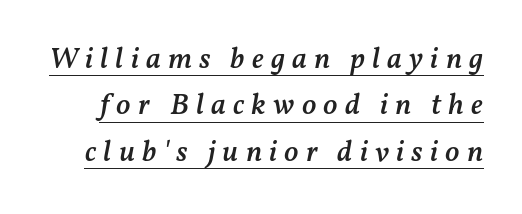
{"italic": "yes", "lean": "right", "slant_degrees": 11, "bold": "semi", "weight": "semibold", "width": "normal", "stroke_contrast": "medium", "x_height": "medium", "monospaced": "no", "underline": "yes", "line_spacing": "normal", "line_spacing_ratio": 1.55, "letter_spacing": "wide", "letter_spacing_em": 0.24, "glyph_px": 30}
